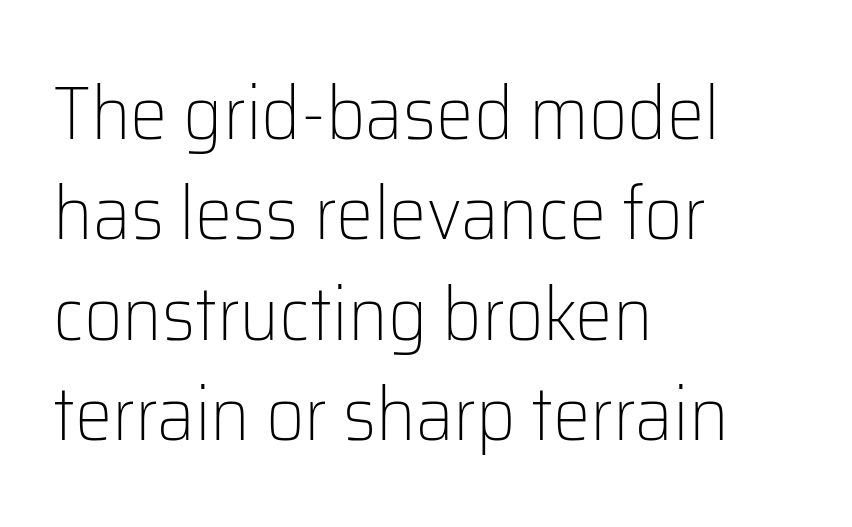
{"serif": "no", "italic": "no", "bold": "no", "weight": "light", "width": "normal", "stroke_contrast": "low", "x_height": "medium", "monospaced": "no", "underline": "no", "align": "left", "line_spacing": "normal", "line_spacing_ratio": 1.34, "letter_spacing": "normal", "letter_spacing_em": 0.0, "glyph_px": 75}
